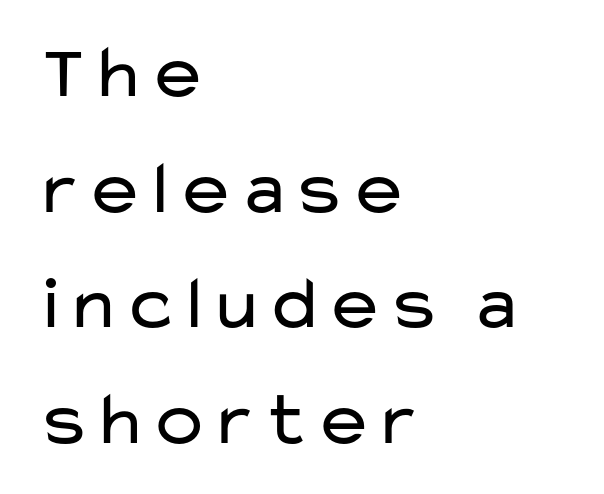
{"serif": "no", "italic": "no", "bold": "no", "weight": "regular", "width": "wide", "stroke_contrast": "low", "x_height": "medium", "monospaced": "no", "underline": "no", "align": "left", "line_spacing": "normal", "line_spacing_ratio": 1.52, "letter_spacing": "normal", "letter_spacing_em": 0.0, "glyph_px": 76}
